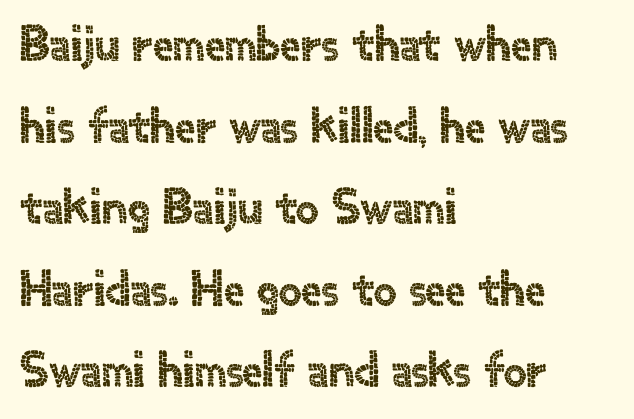
{"serif": "no", "italic": "no", "width": "normal", "x_height": "small", "monospaced": "no", "underline": "no", "align": "left", "line_spacing": "normal", "line_spacing_ratio": 1.6, "letter_spacing": "normal", "letter_spacing_em": 0.0, "glyph_px": 51}
